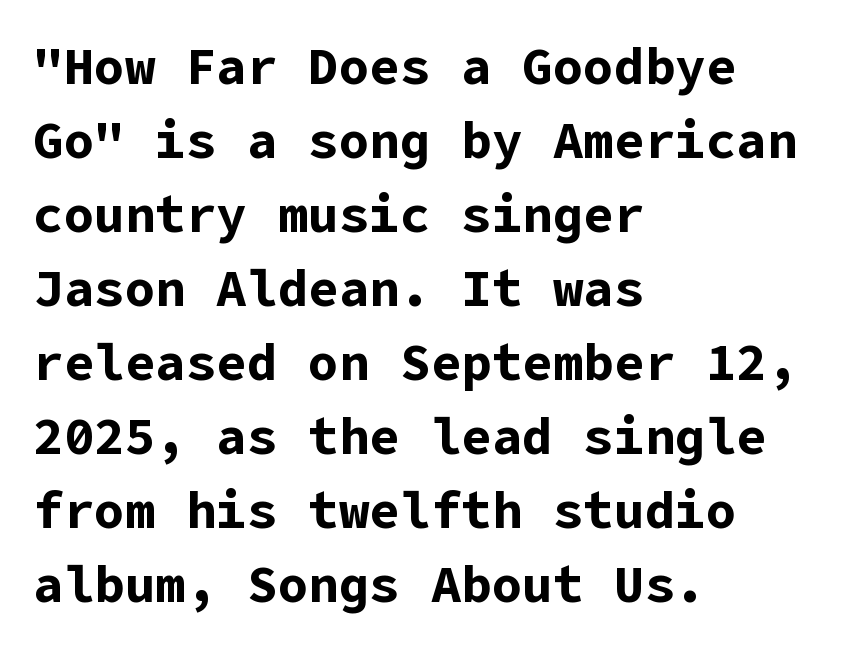
Q: Is the text bold? A: Yes.
Q: Is the text italic (slanted)? A: No, it is upright.
Q: Is the typeface a serif or a sans-serif typeface? A: Sans-serif.
Q: Is the text underlined? A: No.
Q: How is the paragraph aligned? A: Left-aligned.
Q: Is the spacing between letters normal or unusually wide? A: Normal.
Q: Is the spacing between lines tight, normal or loose? A: Normal.
Q: Width (condensed, normal, or wide)? A: Normal.
Q: Stroke contrast? A: Low.
Q: x-height? A: Medium.
